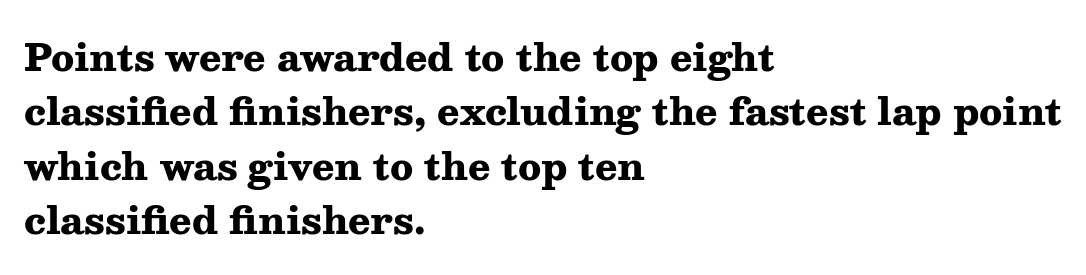
{"serif": "yes", "italic": "no", "bold": "yes", "weight": "heavy", "width": "wide", "stroke_contrast": "medium", "x_height": "medium", "monospaced": "no", "underline": "no", "align": "left", "line_spacing": "normal", "line_spacing_ratio": 1.47, "letter_spacing": "normal", "letter_spacing_em": 0.0, "glyph_px": 37}
